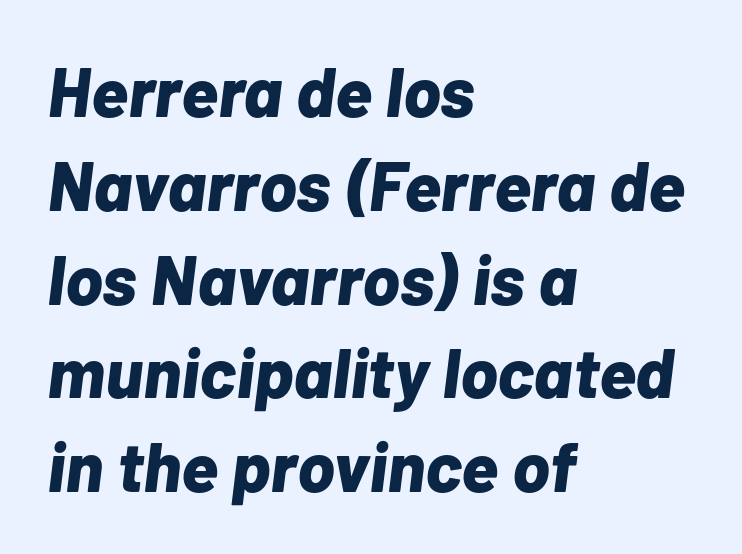
Q: Is the text bold? A: Yes.
Q: Is the text italic (slanted)? A: Yes, it leans right by about 7 degrees.
Q: Is the text underlined? A: No.
Q: How is the paragraph aligned? A: Left-aligned.
Q: Is the spacing between letters normal or unusually wide? A: Normal.
Q: Is the spacing between lines tight, normal or loose? A: Normal.
Q: Width (condensed, normal, or wide)? A: Normal.
Q: Stroke contrast? A: Low.
Q: x-height? A: Medium.
Q: Monospaced? A: No.
